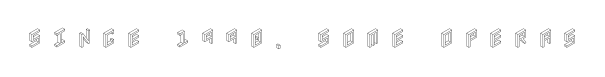
{"italic": "no", "underline": "no", "letter_spacing": "wide", "letter_spacing_em": 0.44, "glyph_px": 21}
